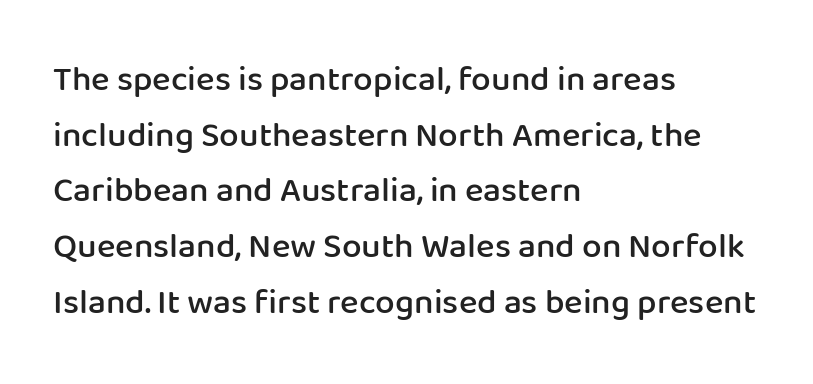
Rendered with straight, roman letterforms. These lines are set flush left with a ragged right edge. Evenly set lines give the paragraph a standard silhouette. I'd describe the lettering as semibold — firm but not a full bold. The font family rendered here belongs to the sans-serif group.
